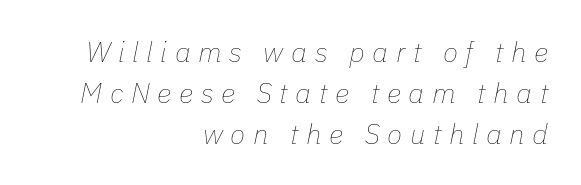
{"italic": "yes", "lean": "right", "slant_degrees": 11, "bold": "no", "weight": "thin", "width": "normal", "stroke_contrast": "low", "x_height": "medium", "monospaced": "no", "underline": "no", "align": "right", "line_spacing": "normal", "line_spacing_ratio": 1.46, "letter_spacing": "wide", "letter_spacing_em": 0.27, "glyph_px": 28}
